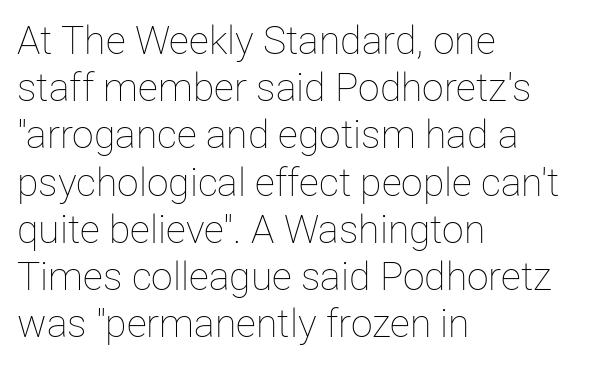
The image shows 39 px thin type, upright; set left-aligned, line spacing 1.21x, normal letter spacing, not underlined; low stroke contrast and a medium x-height.
